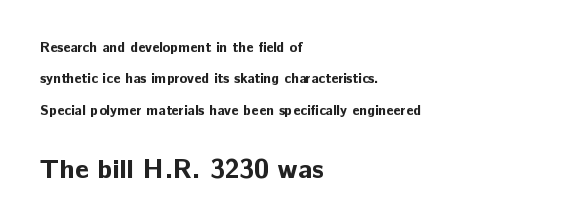
Q: Is the text bold? A: Yes.
Q: Is the text italic (slanted)? A: No, it is upright.
Q: Is the text underlined? A: No.
Q: How is the paragraph aligned? A: Left-aligned.
Q: Is the spacing between letters normal or unusually wide? A: Normal.
Q: Is the spacing between lines tight, normal or loose? A: Loose.
Q: Which block of text is set in a larger size, the first (top) or the second (bottom)? A: The second (bottom) one.
